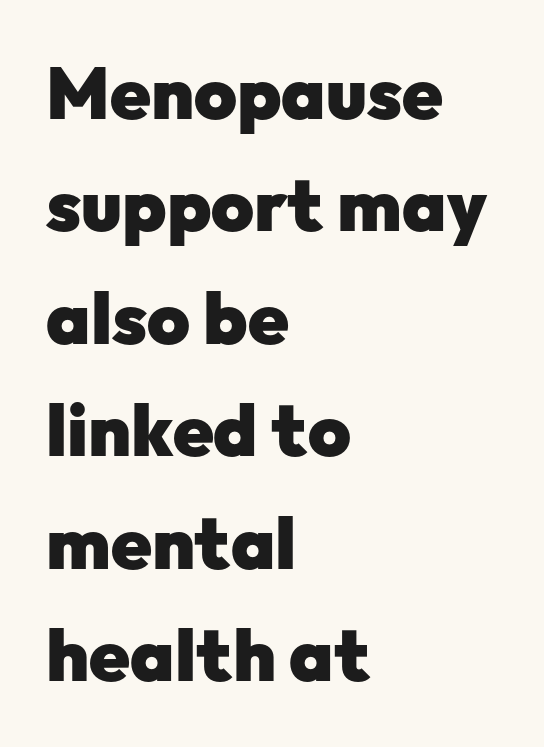
Q: Is the text bold? A: Yes.
Q: Is the text italic (slanted)? A: No, it is upright.
Q: Is the typeface a serif or a sans-serif typeface? A: Sans-serif.
Q: Is the text underlined? A: No.
Q: How is the paragraph aligned? A: Left-aligned.
Q: Is the spacing between letters normal or unusually wide? A: Normal.
Q: Is the spacing between lines tight, normal or loose? A: Normal.
Q: Width (condensed, normal, or wide)? A: Normal.
Q: Stroke contrast? A: Low.
Q: x-height? A: Medium.
Q: Monospaced? A: No.
